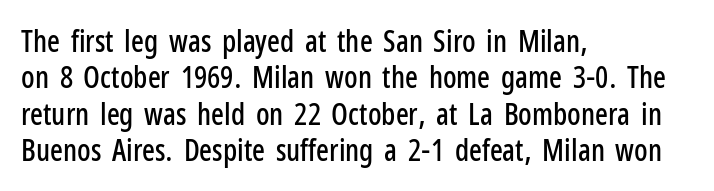
Q: Is the text italic (slanted)? A: No, it is upright.
Q: Is the typeface a serif or a sans-serif typeface? A: Sans-serif.
Q: Is the text underlined? A: No.
Q: How is the paragraph aligned? A: Left-aligned.
Q: Is the spacing between letters normal or unusually wide? A: Normal.
Q: Width (condensed, normal, or wide)? A: Condensed.
Q: Stroke contrast? A: Low.
Q: x-height? A: Medium.
Q: Monospaced? A: No.
